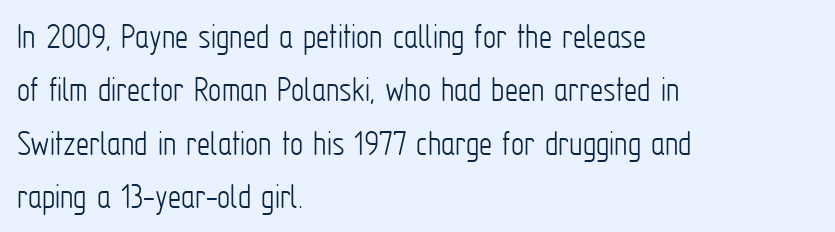
{"serif": "no", "italic": "no", "bold": "no", "weight": "light", "width": "condensed", "stroke_contrast": "low", "x_height": "medium", "monospaced": "no", "underline": "no", "align": "left", "line_spacing": "normal", "line_spacing_ratio": 1.44, "letter_spacing": "normal", "letter_spacing_em": 0.0, "glyph_px": 37}
